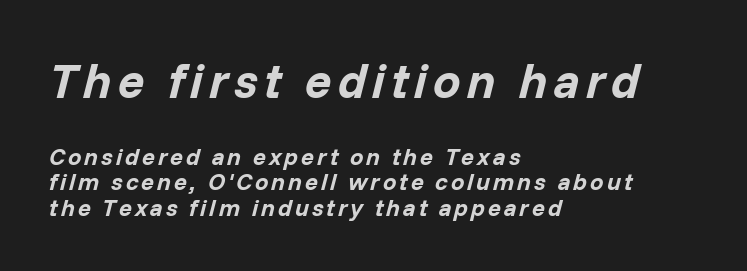
{"italic": "yes", "lean": "right", "slant_degrees": 14, "bold": "yes", "weight": "bold", "width": "normal", "stroke_contrast": "low", "x_height": "medium", "monospaced": "no", "underline": "no", "align": "left", "line_spacing": "tight", "line_spacing_ratio": 1.07, "larger_block": "first", "size_ratio": 2.04, "glyph_px": 49}
